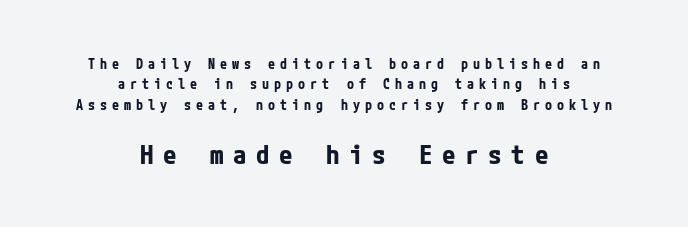
Horizontal bands of white between lines are of average thickness. Ascenders rise straight up at ninety degrees. Each row of text sits above clean, open space. Weight check: bold — yes, fully. Centered paragraph, ragged on both sides.
